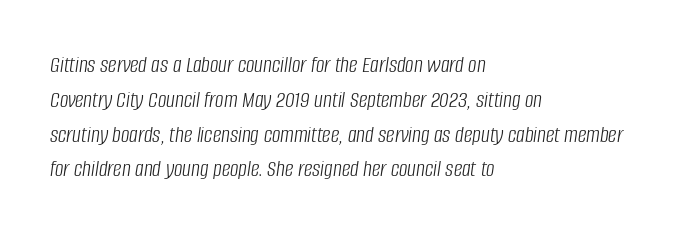
Q: Is the text bold? A: No.
Q: Is the text italic (slanted)? A: Yes, it leans right by about 8 degrees.
Q: Is the text underlined? A: No.
Q: How is the paragraph aligned? A: Left-aligned.
Q: Is the spacing between letters normal or unusually wide? A: Normal.
Q: Is the spacing between lines tight, normal or loose? A: Normal.
